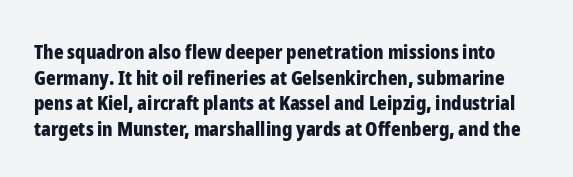
Bare-footed words on every line. Style check: upright. Summary of weight: heavy, a full bold. Tracking value appears to be zero — textbook default spacing. Baseline-to-baseline distance is the conventional proportion of letter height.
